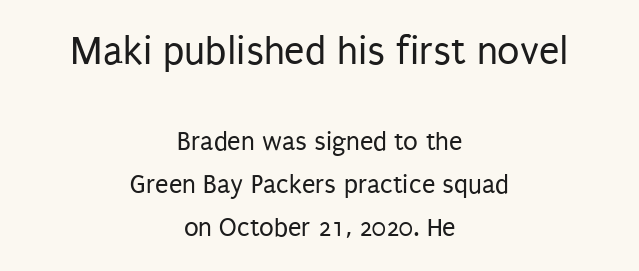
The image shows 41 px regular-weight, condensed sans-serif type, upright; set centered, normal line spacing (1.59x), normal letter spacing, not underlined; the first (top) block is 1.52x larger; low stroke contrast and a large x-height.
